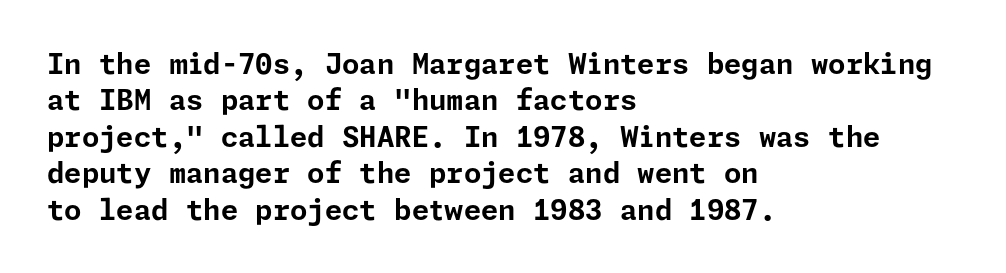
Does the weight exceed regular? Yes, all the way to bold. Line spacing here is normal. Quick note: not italic, upright. The letterforms sit shoulder to shoulder at normal distance. Teacher's note: observe the even left margin — that is flush-left alignment.
